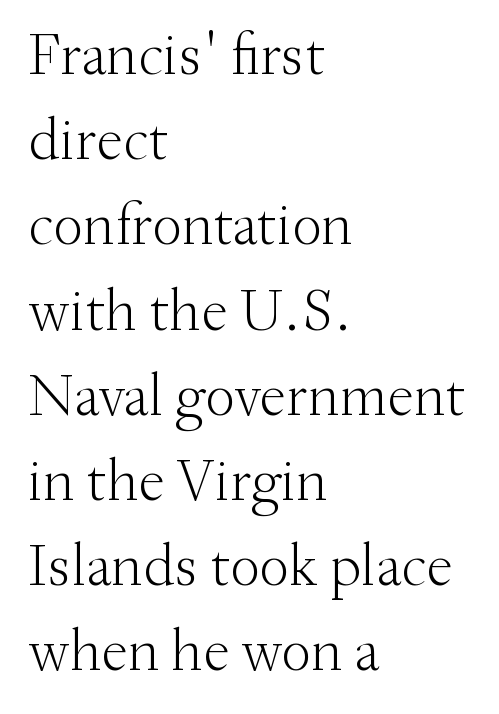
The text block is weighted toward the left margin, trailing off unevenly rightward. Line spacing here is normal. To sum up the face: it has serifs. Character widths vary here, with narrow letters taking less room than wide ones. Clear beneath every line of the passage. Ordinary non-slanted type is in use.
